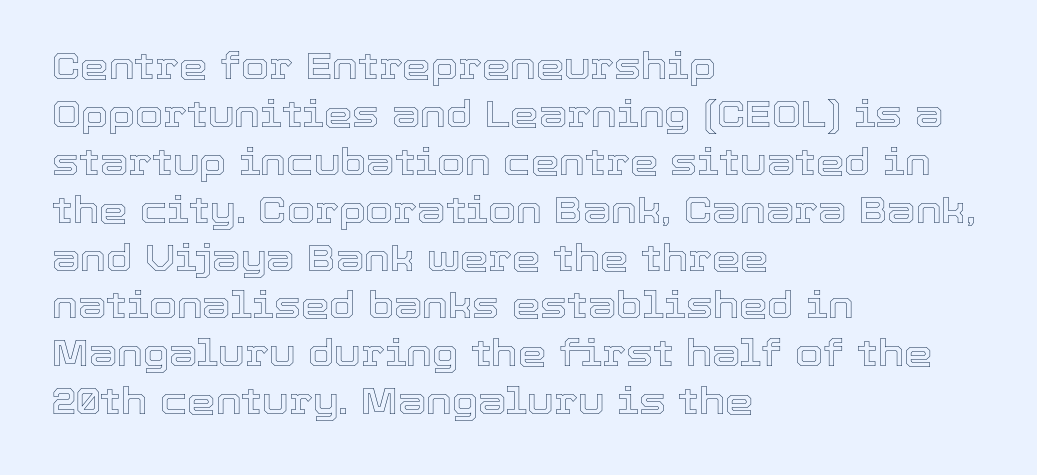
{"italic": "no", "width": "normal", "x_height": "medium", "monospaced": "no", "underline": "no", "align": "left", "line_spacing": "normal", "line_spacing_ratio": 1.33, "letter_spacing": "normal", "letter_spacing_em": 0.0, "glyph_px": 36}
